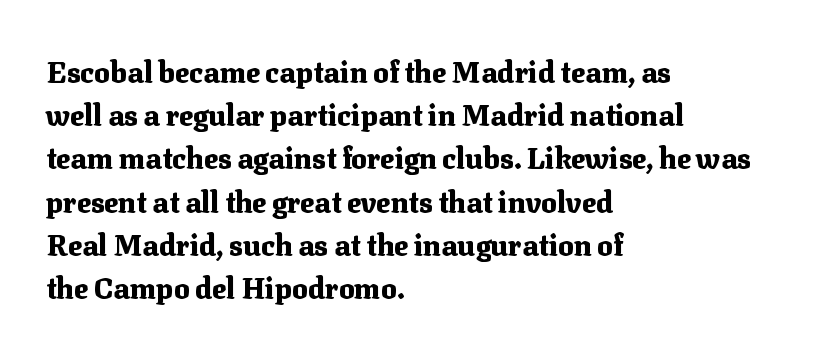
The image shows 29 px heavy serif type, upright; set left-aligned, normal line spacing (1.49x), normal letter spacing, not underlined; medium stroke contrast and a medium x-height.
